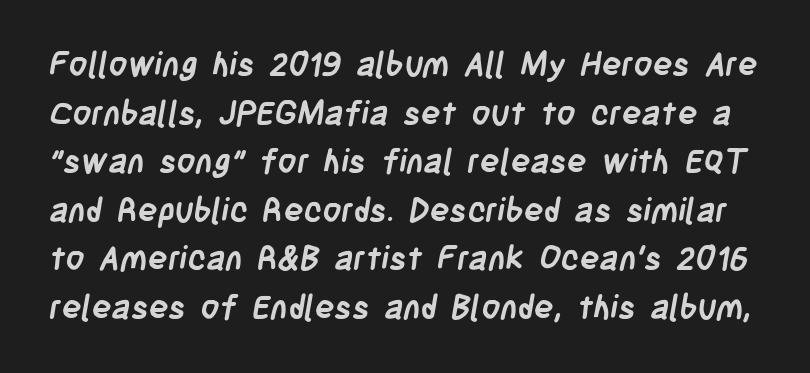
This rendering employs a face without finishing strokes, i.e., a sans-serif. Notice how thick the strokes are: this is what a full bold looks like. The specimen omits any rule beneath the text block's lines. Horizontal bands of white between lines are of average thickness. The tracking reads as untouched default to a designer's eye. The letters advance in unequal steps, a hallmark of proportional type.
